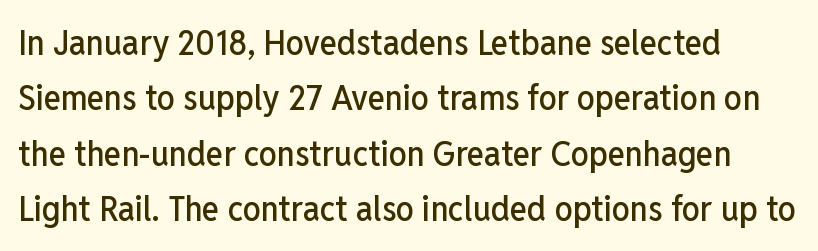
{"serif": "no", "italic": "no", "width": "condensed", "stroke_contrast": "low", "x_height": "medium", "monospaced": "no", "underline": "no", "align": "left", "line_spacing": "normal", "line_spacing_ratio": 1.54, "letter_spacing": "normal", "letter_spacing_em": 0.0, "glyph_px": 36}
